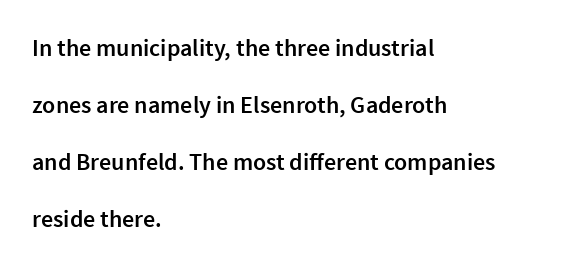
In terms of letterspacing, this is plain default setting. The letters stand straight up with perfectly vertical stems. Check under the words: just untouched page. Summary of vertical rhythm: relaxed, with wide interline spacing. Bold? Not quite — semibold, heavier than regular but stopping short. Line beginnings align vertically; line endings do not.
